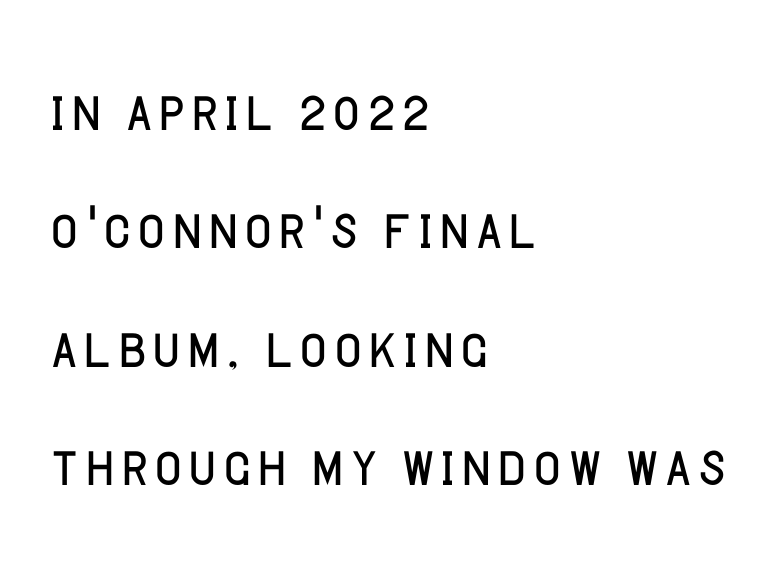
Q: Is the text bold? A: No.
Q: Is the text italic (slanted)? A: No, it is upright.
Q: Is the typeface a serif or a sans-serif typeface? A: Sans-serif.
Q: Is the text underlined? A: No.
Q: How is the paragraph aligned? A: Left-aligned.
Q: Is the spacing between letters normal or unusually wide? A: Normal.
Q: Is the spacing between lines tight, normal or loose? A: Normal.
Q: Width (condensed, normal, or wide)? A: Normal.
Q: Stroke contrast? A: Low.
Q: x-height? A: Large.
Q: Monospaced? A: No.
